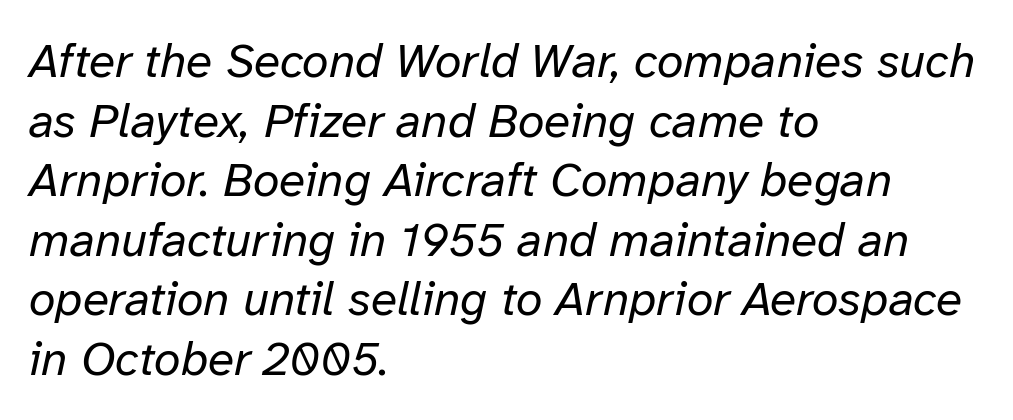
Every character sits at an angle, as italics do. Is this a fixed-width face? No — the glyphs have proportional, varying widths. This rendering leaves character spacing at its baseline value. The face looks like a standard text weight, possibly lighter. Glance below the letters and you will spot only blank space.
